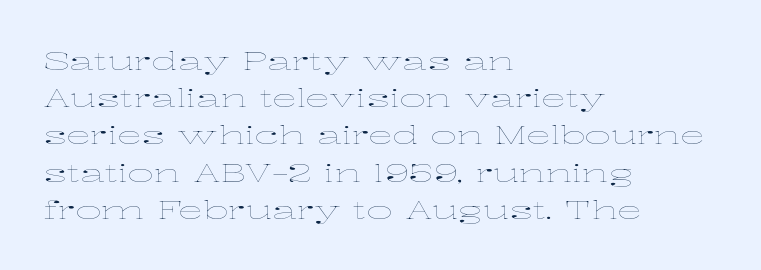
Q: Is the text bold? A: No.
Q: Is the text italic (slanted)? A: No, it is upright.
Q: Is the text underlined? A: No.
Q: How is the paragraph aligned? A: Left-aligned.
Q: Is the spacing between letters normal or unusually wide? A: Normal.
Q: Is the spacing between lines tight, normal or loose? A: Normal.
